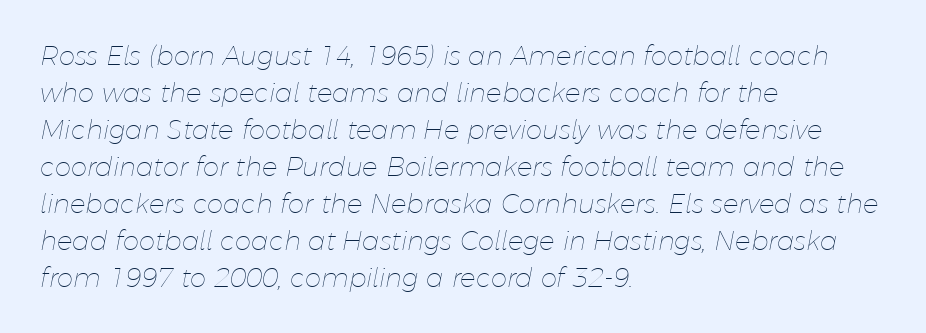
{"italic": "yes", "lean": "right", "slant_degrees": 11, "bold": "no", "underline": "no", "align": "left", "line_spacing": "normal", "line_spacing_ratio": 1.42, "letter_spacing": "normal", "letter_spacing_em": 0.0, "glyph_px": 26}
